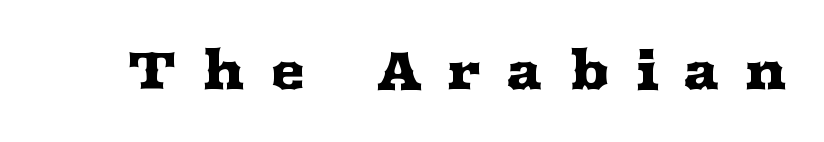
{"serif": "yes", "italic": "no", "width": "wide", "stroke_contrast": "medium", "x_height": "medium", "monospaced": "no", "underline": "no", "letter_spacing": "wide", "letter_spacing_em": 0.47, "glyph_px": 53}
